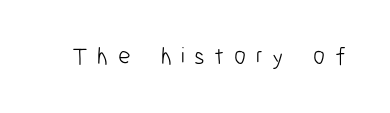
The image shows 24 px text type, upright; set unusually wide letter spacing (+0.4 em), not underlined.
